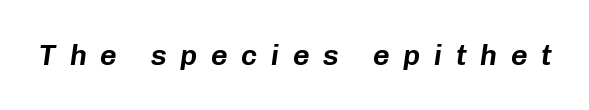
Q: Is the text italic (slanted)? A: Yes, it leans right by about 8 degrees.
Q: Is the text underlined? A: No.
Q: Is the spacing between letters normal or unusually wide? A: Unusually wide.
Q: Width (condensed, normal, or wide)? A: Normal.
Q: Stroke contrast? A: Low.
Q: x-height? A: Medium.
Q: Monospaced? A: No.
